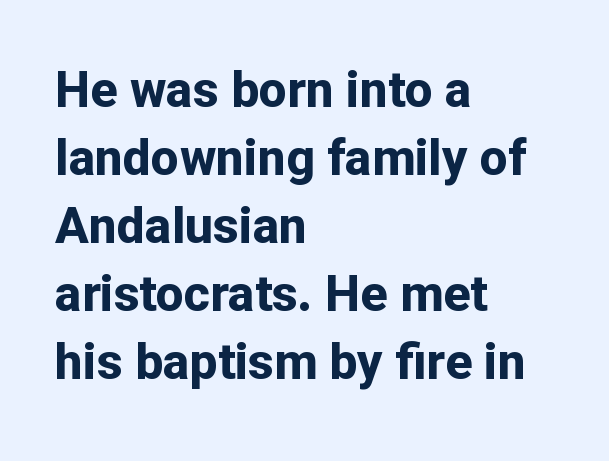
Visually the block forms a straight wall on the left and a jagged coastline on the right. The typesetting leans heavy: a genuine bold. Rendered with straight, roman letterforms. These lines are rendered in a variable-pitch font.
